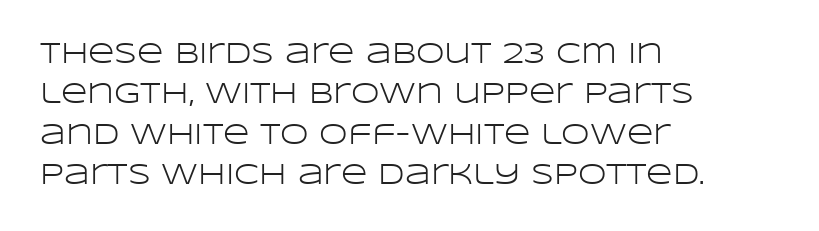
The image shows 29 px light, wide sans-serif type, upright; set left-aligned, normal line spacing (1.39x), normal letter spacing, not underlined; low stroke contrast and a large x-height.
